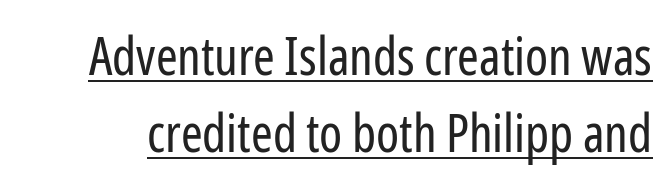
{"serif": "no", "italic": "no", "bold": "no", "weight": "regular", "width": "condensed", "stroke_contrast": "low", "x_height": "medium", "monospaced": "no", "underline": "yes", "line_spacing": "normal", "line_spacing_ratio": 1.48, "letter_spacing": "normal", "letter_spacing_em": 0.0, "glyph_px": 52}
